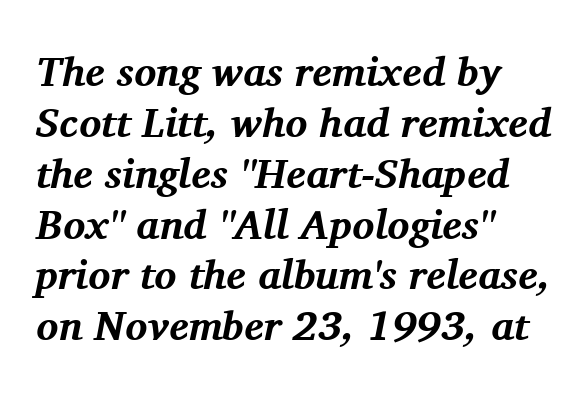
Yep, that's italic — everything's leaning. The paragraph shown leans on its left margin. Stroke terminals: seriffed. Students, note that the glyphs here touch the page at normal intervals.
